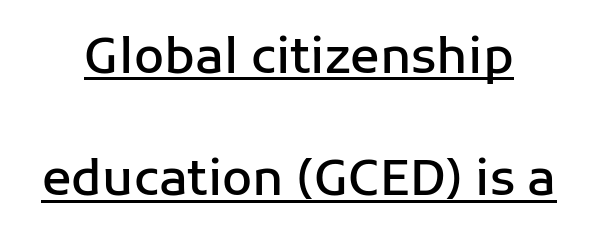
{"serif": "no", "italic": "no", "bold": "semi", "weight": "semibold", "width": "normal", "stroke_contrast": "low", "x_height": "medium", "monospaced": "no", "underline": "yes", "line_spacing": "loose", "line_spacing_ratio": 2.5, "letter_spacing": "normal", "letter_spacing_em": 0.0, "glyph_px": 49}
